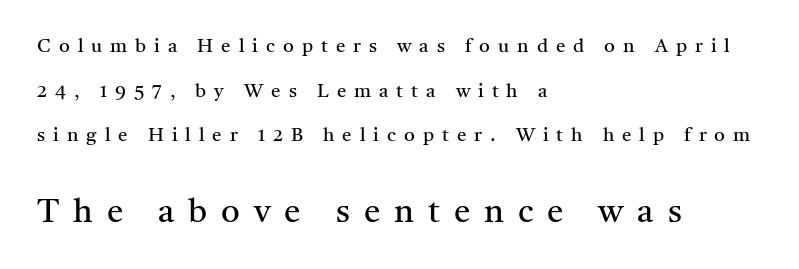
There is plenty of visible air inserted between adjacent glyphs. The typeface has the unassuming heft of standard copy or less. You get the small type first, then a jump to larger type. The type sits square on the baseline with zero lean. This sample has the flowing, uneven cadence of proportional lettering.
